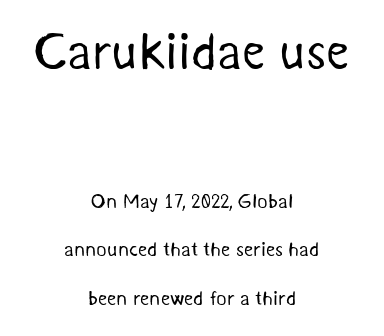
The image shows 51 px regular-weight sans-serif type; set centered, loose line spacing (2.43x), normal letter spacing, not underlined; the first (top) block is 2.55x larger; medium stroke contrast and a medium x-height.
